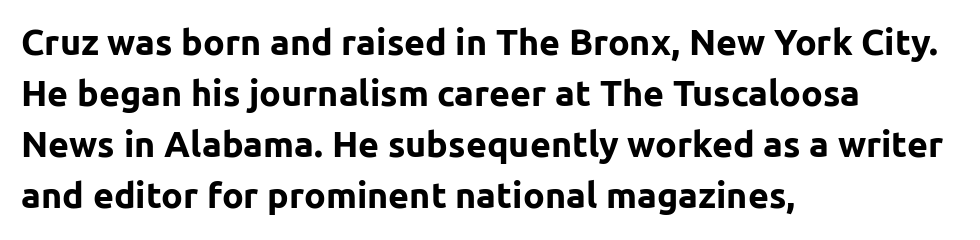
Q: Is the text bold? A: Yes.
Q: Is the text italic (slanted)? A: No, it is upright.
Q: Is the typeface a serif or a sans-serif typeface? A: Sans-serif.
Q: Is the text underlined? A: No.
Q: How is the paragraph aligned? A: Left-aligned.
Q: Is the spacing between letters normal or unusually wide? A: Normal.
Q: Is the spacing between lines tight, normal or loose? A: Normal.
Q: Width (condensed, normal, or wide)? A: Normal.
Q: Stroke contrast? A: Low.
Q: x-height? A: Medium.
Q: Monospaced? A: No.
